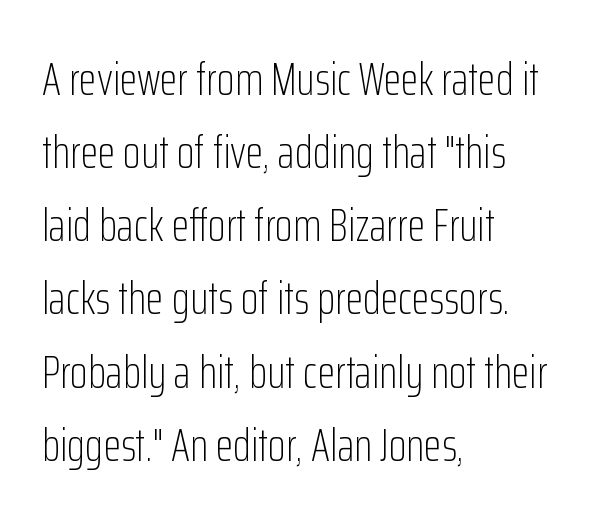
{"serif": "no", "italic": "no", "bold": "no", "weight": "light", "width": "condensed", "stroke_contrast": "low", "x_height": "medium", "monospaced": "no", "underline": "no", "align": "left", "line_spacing": "normal", "line_spacing_ratio": 1.59, "letter_spacing": "normal", "letter_spacing_em": 0.0, "glyph_px": 46}
